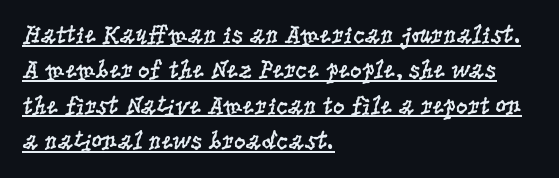
{"bold": "no", "underline": "yes", "align": "left", "line_spacing": "normal", "line_spacing_ratio": 1.36, "letter_spacing": "normal", "letter_spacing_em": 0.0, "glyph_px": 26}
